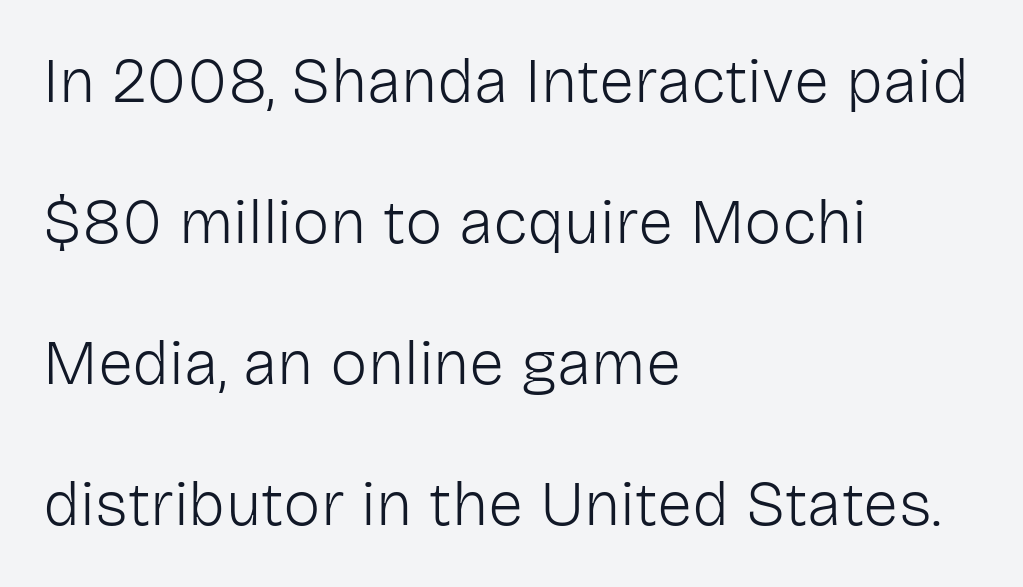
Baseline-to-baseline distance is far greater than the letter height. This is roman type, the default non-slanted kind. The rendering anchors every line to the left-hand side. Clear beneath every line of the passage. Observe the ordinary spacing: letters are neighbours, not strangers. The glyphs in this specimen are sans serif.
